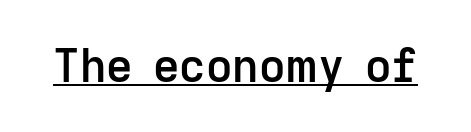
Proportional: the letters do not fall into vertical columns. Are there feet on the stems? There aren't — it's a sans. A typesetter would call this zero additional tracking. The rendering uses the underline text-decoration.
